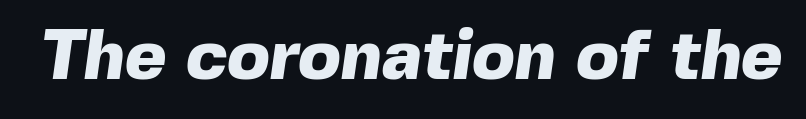
Q: Is the text bold? A: Yes.
Q: Is the typeface a serif or a sans-serif typeface? A: Sans-serif.
Q: Is the text underlined? A: No.
Q: Is the spacing between letters normal or unusually wide? A: Normal.
Q: Width (condensed, normal, or wide)? A: Normal.
Q: x-height? A: Medium.
Q: Monospaced? A: No.
